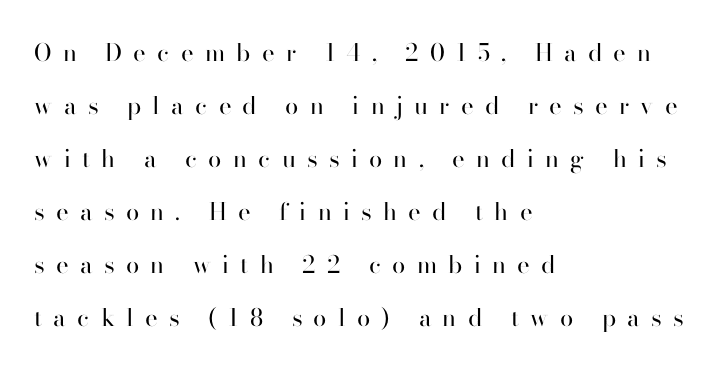
The image shows 24 px text type, upright; set left-aligned, loose line spacing (2.21x), unusually wide letter spacing (+0.47 em), not underlined.
